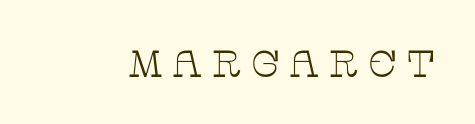
Q: Is the text bold? A: No.
Q: Is the text italic (slanted)? A: No, it is upright.
Q: Is the typeface a serif or a sans-serif typeface? A: Serif.
Q: Is the text underlined? A: No.
Q: Is the spacing between letters normal or unusually wide? A: Unusually wide.
Q: Width (condensed, normal, or wide)? A: Wide.
Q: Stroke contrast? A: Low.
Q: x-height? A: Large.
Q: Monospaced? A: No.
